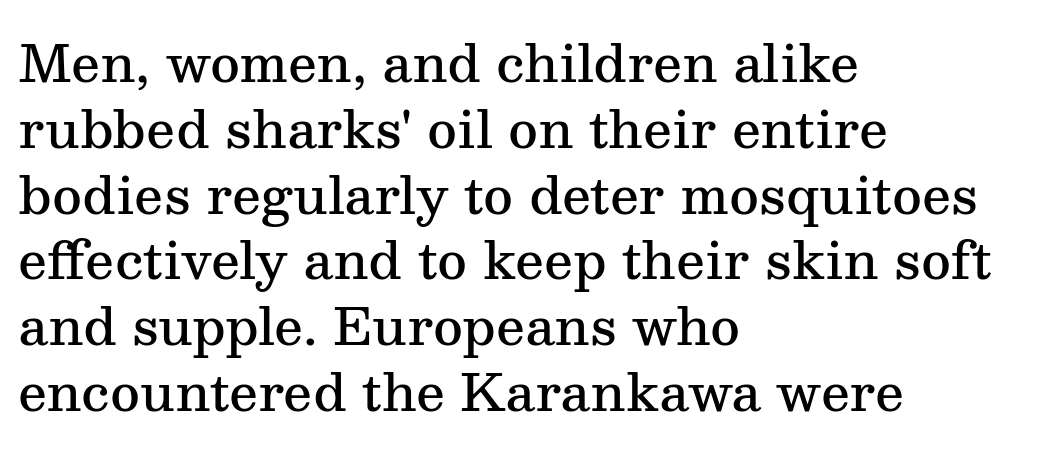
{"serif": "yes", "italic": "no", "bold": "semi", "weight": "semibold", "width": "normal", "stroke_contrast": "medium", "x_height": "medium", "monospaced": "no", "underline": "no", "align": "left", "line_spacing": "normal", "line_spacing_ratio": 1.29, "letter_spacing": "normal", "letter_spacing_em": 0.0, "glyph_px": 51}
